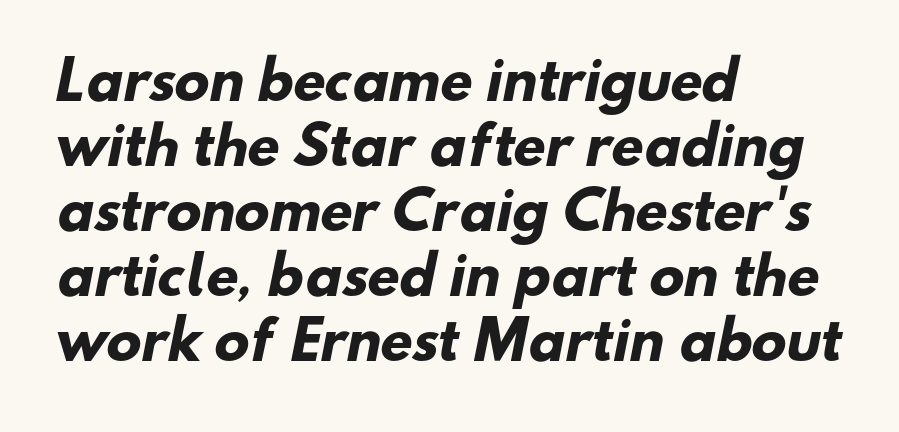
Q: Is the text bold? A: Yes.
Q: Is the typeface a serif or a sans-serif typeface? A: Sans-serif.
Q: Is the text underlined? A: No.
Q: How is the paragraph aligned? A: Left-aligned.
Q: Is the spacing between letters normal or unusually wide? A: Normal.
Q: Is the spacing between lines tight, normal or loose? A: Normal.
Q: Width (condensed, normal, or wide)? A: Normal.
Q: Stroke contrast? A: Low.
Q: x-height? A: Small.
Q: Monospaced? A: No.
